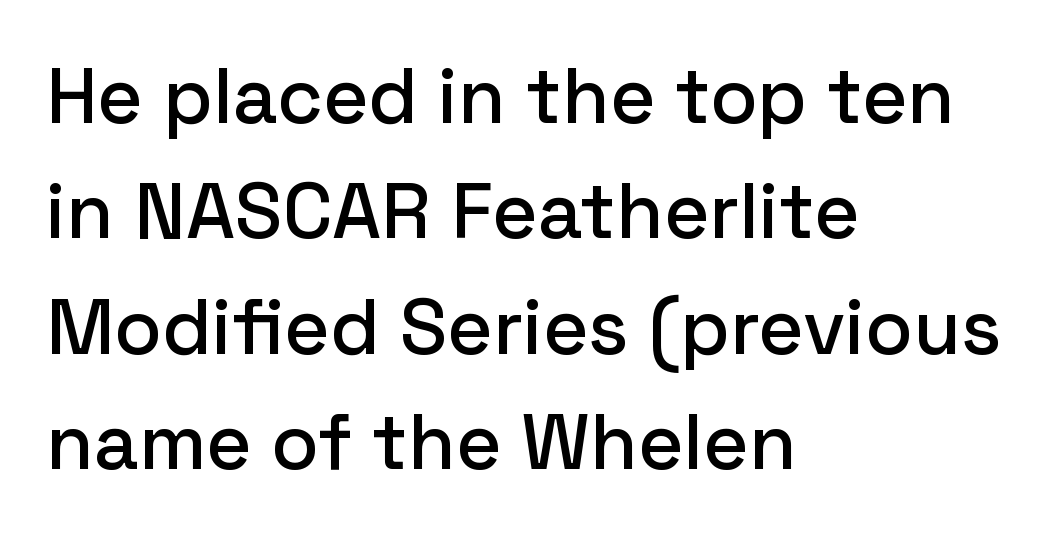
Q: Is the text italic (slanted)? A: No, it is upright.
Q: Is the typeface a serif or a sans-serif typeface? A: Sans-serif.
Q: Is the text underlined? A: No.
Q: How is the paragraph aligned? A: Left-aligned.
Q: Is the spacing between letters normal or unusually wide? A: Normal.
Q: Is the spacing between lines tight, normal or loose? A: Normal.
Q: Width (condensed, normal, or wide)? A: Normal.
Q: Stroke contrast? A: Low.
Q: x-height? A: Medium.
Q: Monospaced? A: No.
